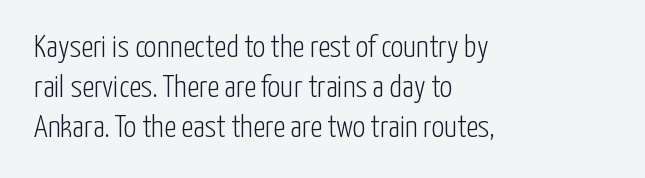
The image shows 31 px light, condensed sans-serif type, upright; set left-aligned, normal line spacing (1.29x), normal letter spacing, not underlined; low stroke contrast and a medium x-height.
